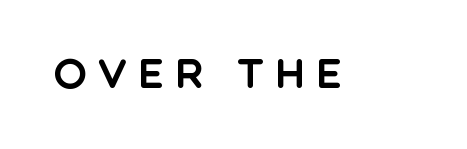
Serifs: no, the terminals of the letterforms are clean. Character widths vary here, with narrow letters taking less room than wide ones. Ascenders rise straight up at ninety degrees. Look at the tracking — it's clearly loosened, letters drifting apart. Decoration check: the copy has no underline.
